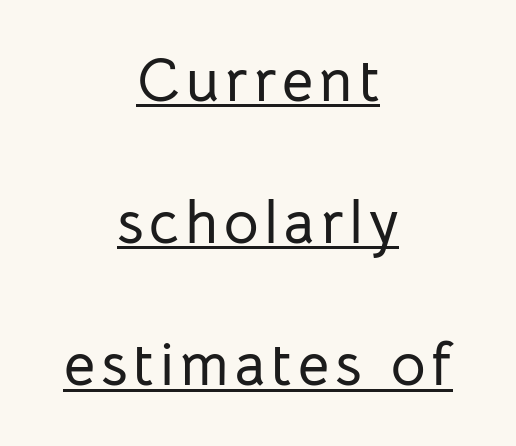
The text block is weighted toward neither margin, spreading evenly from the middle. Serifs: no, the terminals of the letterforms are clean. Widely set lines give the paragraph a tall, airy silhouette. The rendering uses natural spacing where letterforms have individual widths.
